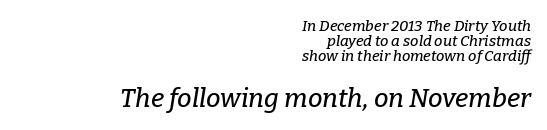
Italic: yes, the glyphs are oblique. Just letters on the line, the space beneath them empty. Does the leading feel generous? Not at all — it's pinched. Look at the glyph heights: the lower group is clearly the bigger setting. Nobody touched the tracking dial on this one.
